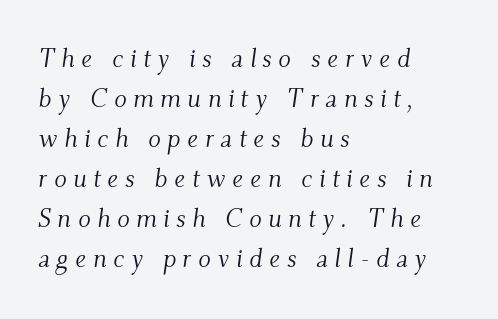
{"italic": "yes", "lean": "right", "slant_degrees": 9, "bold": "no", "underline": "no", "align": "left", "line_spacing": "normal", "line_spacing_ratio": 1.54, "letter_spacing": "wide", "letter_spacing_em": 0.25, "glyph_px": 26}
